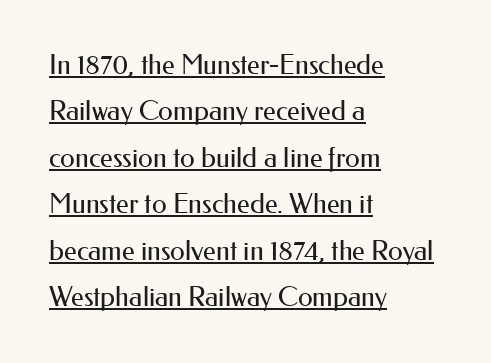
Q: Is the text bold? A: No.
Q: Is the text italic (slanted)? A: No, it is upright.
Q: Is the text underlined? A: Yes.
Q: How is the paragraph aligned? A: Left-aligned.
Q: Is the spacing between letters normal or unusually wide? A: Normal.
